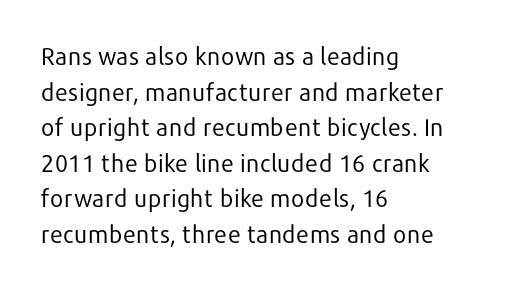
The image shows 24 px text type, upright; set left-aligned, normal line spacing (1.48x), normal letter spacing, not underlined.
